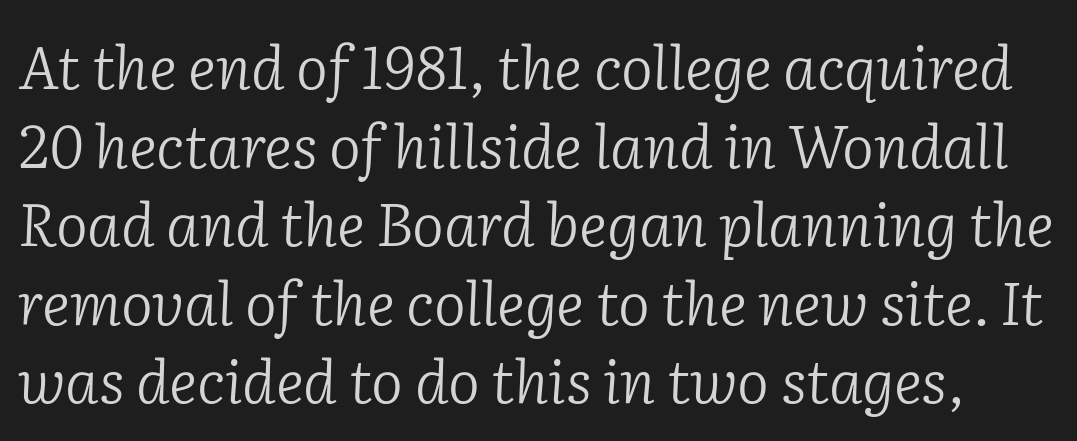
The passage shown is not bold in any degree. The line texture is even and compact thanks to regular tracking. Yep, that's italic — everything's leaning. Each letter's strokes conclude with small projecting serifs. The rendering uses natural spacing where letterforms have individual widths.
